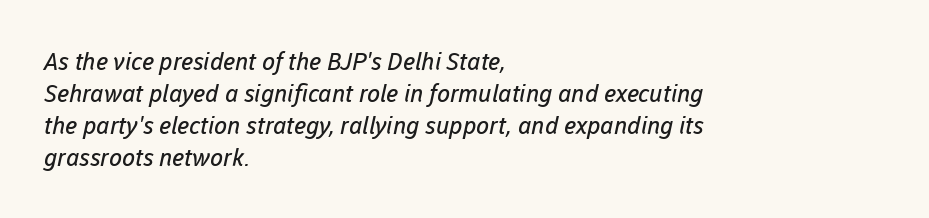
The image shows 24 px text type; set left-aligned, normal line spacing (1.34x), normal letter spacing, not underlined.
